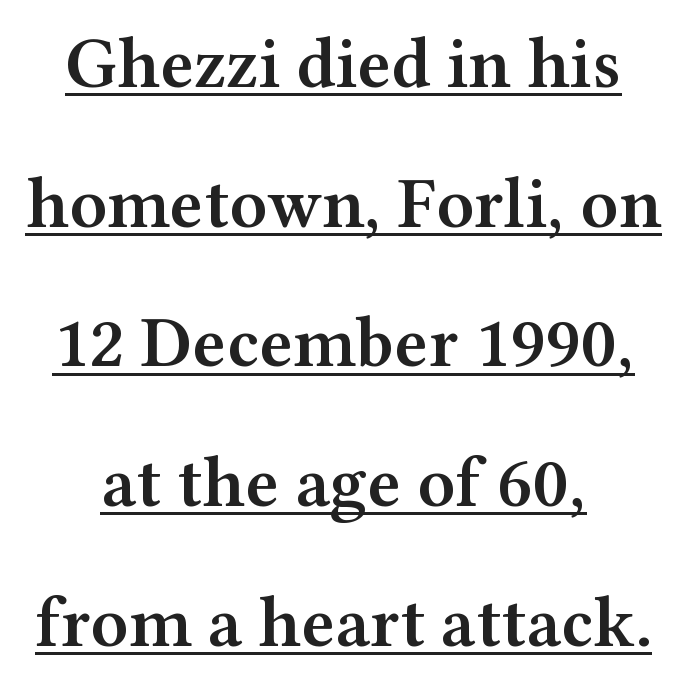
The image shows 72 px semibold, wide serif type, upright; set centered, loose line spacing (1.94x), normal letter spacing, underlined; medium stroke contrast and a medium x-height.
